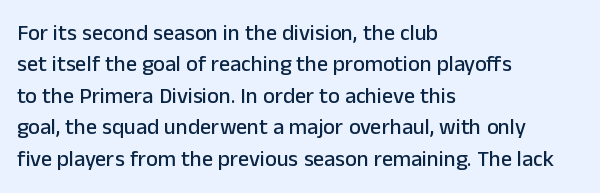
Q: Is the text italic (slanted)? A: No, it is upright.
Q: Is the text underlined? A: No.
Q: How is the paragraph aligned? A: Left-aligned.
Q: Is the spacing between letters normal or unusually wide? A: Normal.
Q: Is the spacing between lines tight, normal or loose? A: Normal.
